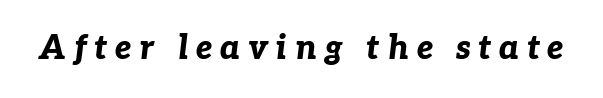
Posture: slanted. Short note: letters widely spaced. Rule under the text: the space is simply empty. Do the characters align in a grid? No, the font is proportional. Bold? Absolutely — the strokes are thick and heavy.
